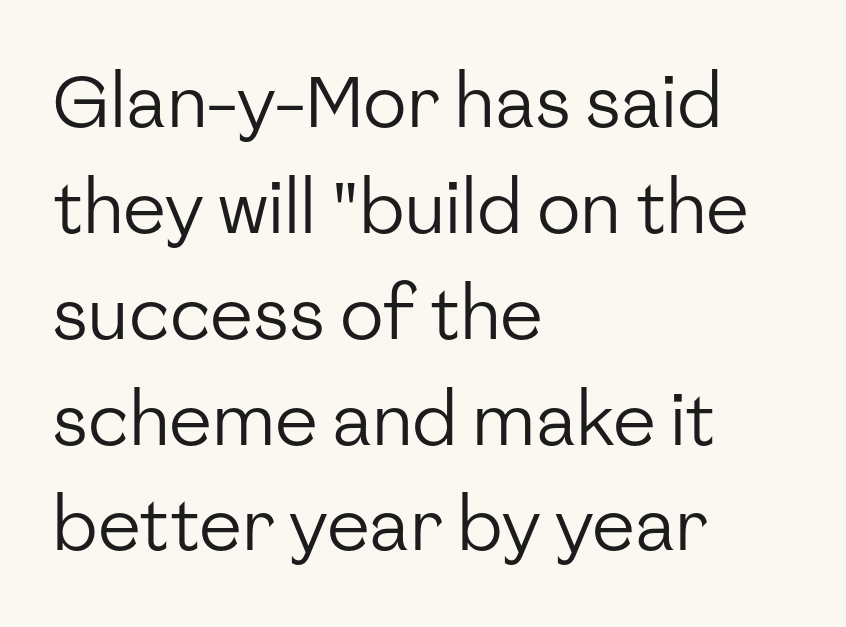
{"serif": "no", "italic": "no", "bold": "no", "weight": "regular", "width": "normal", "stroke_contrast": "low", "x_height": "medium", "monospaced": "no", "underline": "no", "align": "left", "line_spacing": "normal", "line_spacing_ratio": 1.47, "letter_spacing": "normal", "letter_spacing_em": 0.0, "glyph_px": 72}
